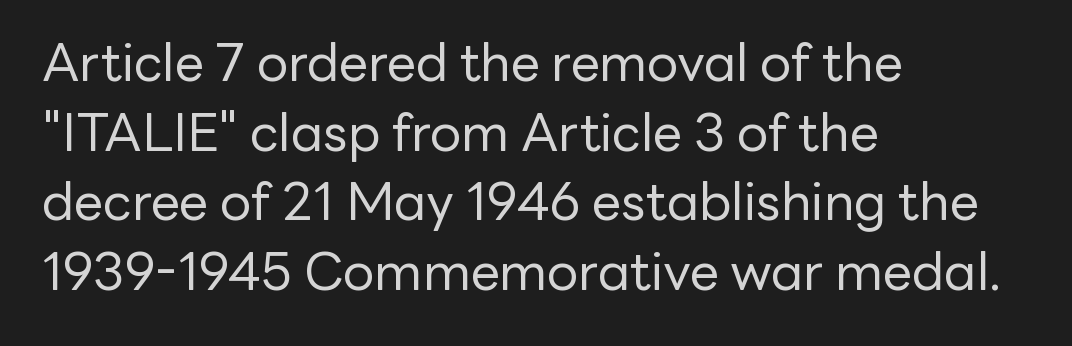
This rendering leaves character spacing at its baseline value. Where is the straight margin? On the left. The foot of each line stays bare and open. This sample has the flowing, uneven cadence of proportional lettering.
